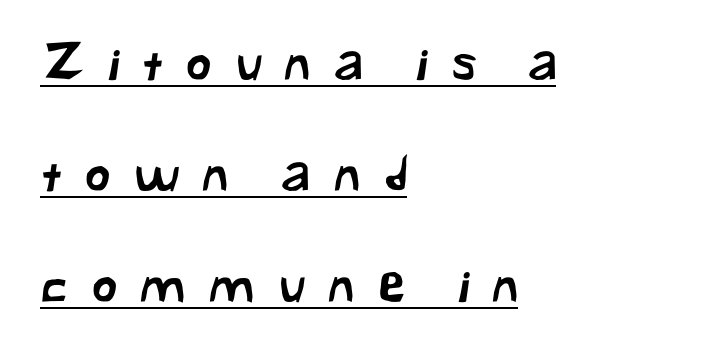
The image shows 49 px sans-serif type; set left-aligned, loose line spacing (2.27x), unusually wide letter spacing (+0.48 em), underlined; low stroke contrast and a medium x-height.
